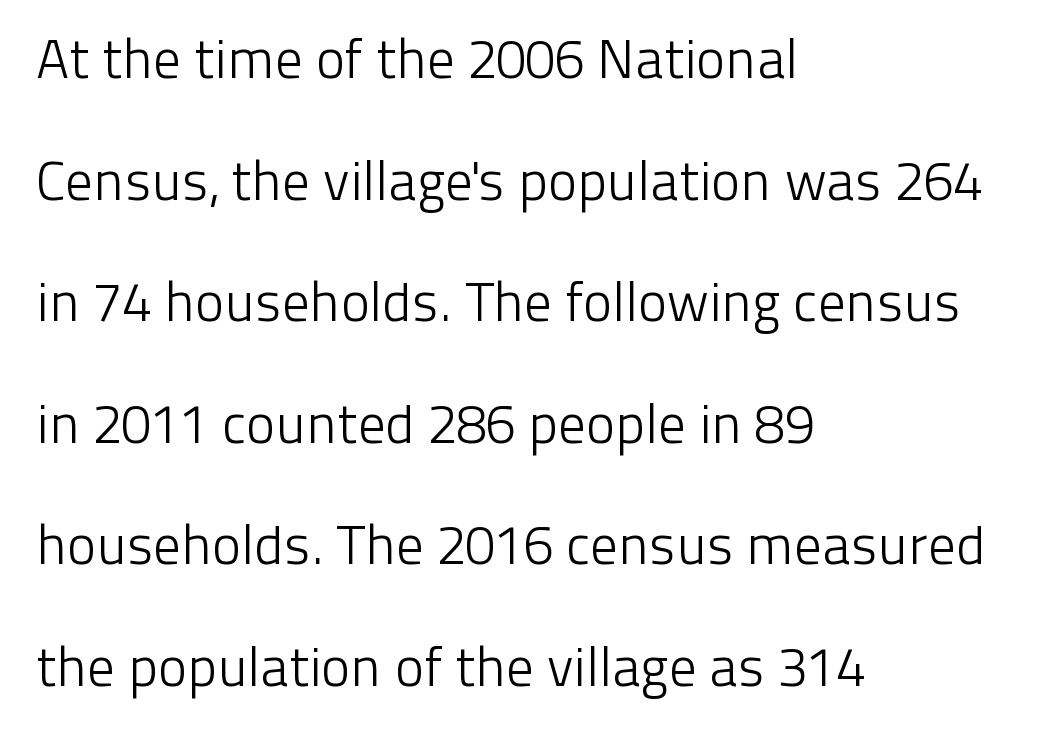
The image shows 55 px light sans-serif type, upright; set left-aligned, loose line spacing (2.21x), normal letter spacing, not underlined; low stroke contrast and a medium x-height.
